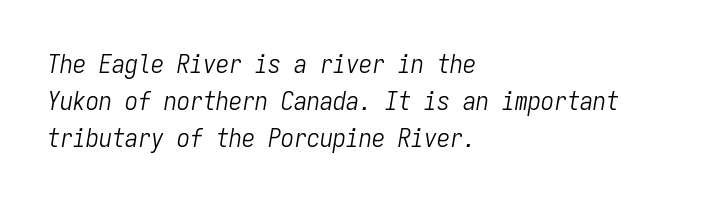
Vertical stems look standard width or narrower in stroke. This rendering features lettering with no underline. A typesetter would call this leading conventional body-copy spacing. Words appear dense and cohesive because spacing is normal.
